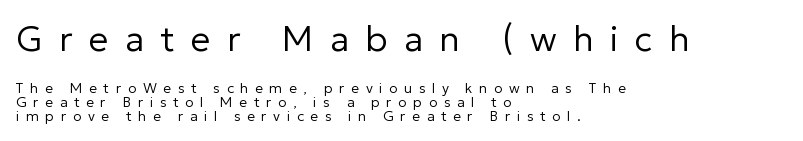
The image shows 35 px regular-weight sans-serif type, upright; set left-aligned, tight line spacing (1.0x), unusually wide letter spacing (+0.47 em), not underlined; the first (top) block is 2.5x larger; low stroke contrast and a medium x-height.
